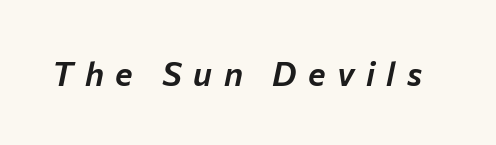
Proportional: the letters do not fall into vertical columns. The tracking jumps out immediately: characters are airy and widely separated. Each row of text sits above clean, open space. Style check: oblique.
